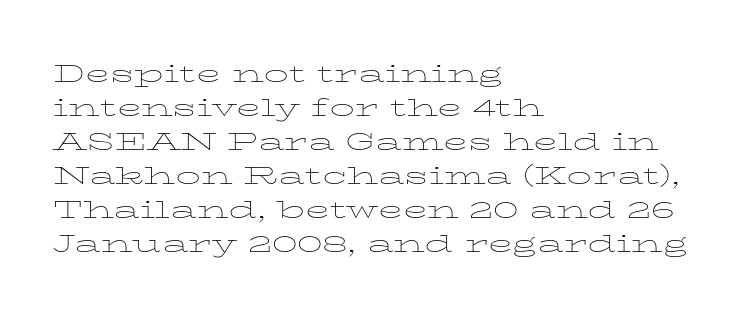
{"italic": "no", "bold": "no", "underline": "no", "align": "left", "line_spacing": "normal", "line_spacing_ratio": 1.36, "letter_spacing": "normal", "letter_spacing_em": 0.0, "glyph_px": 25}
